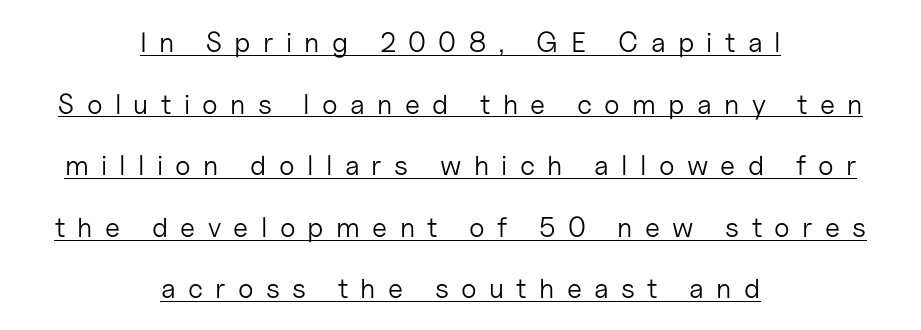
The image shows 28 px light sans-serif type, upright; set centered, loose line spacing (2.2x), unusually wide letter spacing (+0.44 em), underlined; low stroke contrast and a medium x-height.
